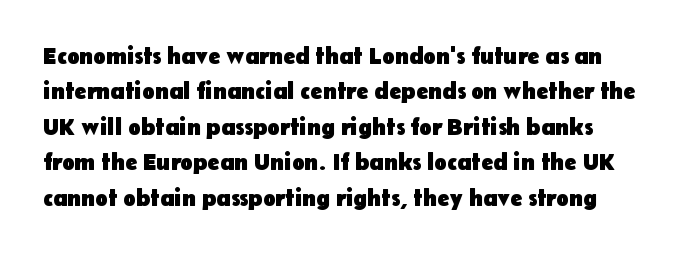
The image shows 23 px bold type, upright; set normal line spacing (1.54x), normal letter spacing, not underlined.
